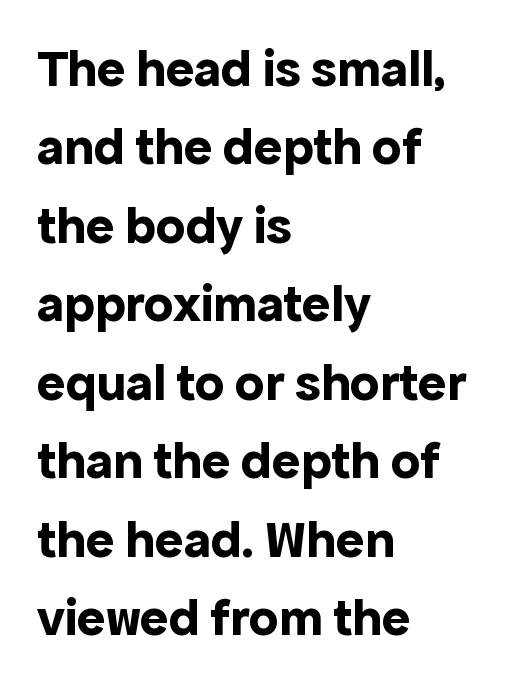
The image shows 53 px bold sans-serif type, upright; set left-aligned, normal line spacing (1.48x), normal letter spacing, not underlined; a medium x-height.
